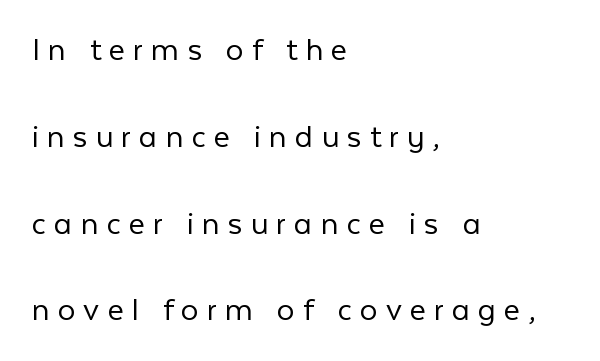
The image shows 35 px light sans-serif type, upright; set left-aligned, loose line spacing (2.48x), unusually wide letter spacing (+0.23 em), not underlined; low stroke contrast and a medium x-height.
